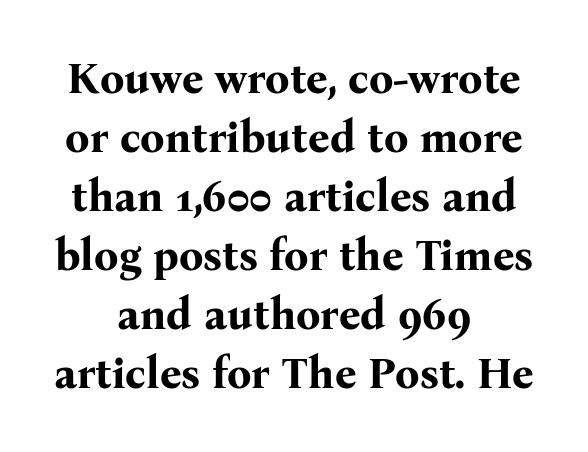
The space between consecutive lines is moderate. Every stem runs plumb, perpendicular to the baseline. This rendering uses center alignment, leaving both contours irregular but symmetric. Quick note: underline off. Classification — serif.
